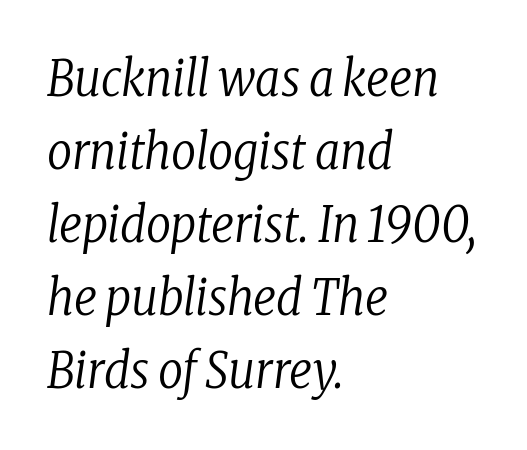
{"serif": "yes", "italic": "yes", "lean": "right", "slant_degrees": 8, "bold": "no", "weight": "regular", "width": "condensed", "stroke_contrast": "low", "x_height": "medium", "monospaced": "no", "underline": "no", "align": "left", "line_spacing": "normal", "line_spacing_ratio": 1.49, "letter_spacing": "normal", "letter_spacing_em": 0.0, "glyph_px": 49}
